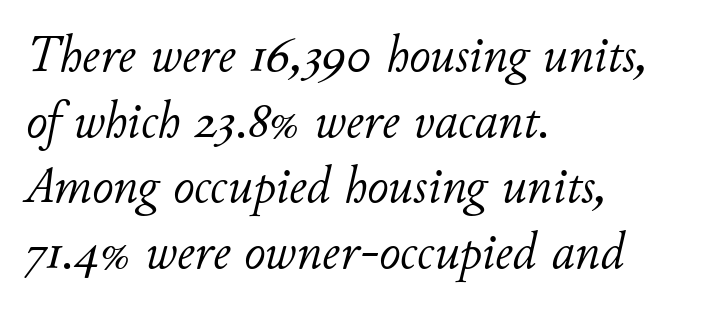
Q: Is the text bold? A: No.
Q: Is the text italic (slanted)? A: Yes, it leans right by about 11 degrees.
Q: Is the text underlined? A: No.
Q: How is the paragraph aligned? A: Left-aligned.
Q: Is the spacing between letters normal or unusually wide? A: Normal.
Q: Is the spacing between lines tight, normal or loose? A: Normal.
Q: Width (condensed, normal, or wide)? A: Normal.
Q: Stroke contrast? A: Low.
Q: x-height? A: Small.
Q: Monospaced? A: No.
